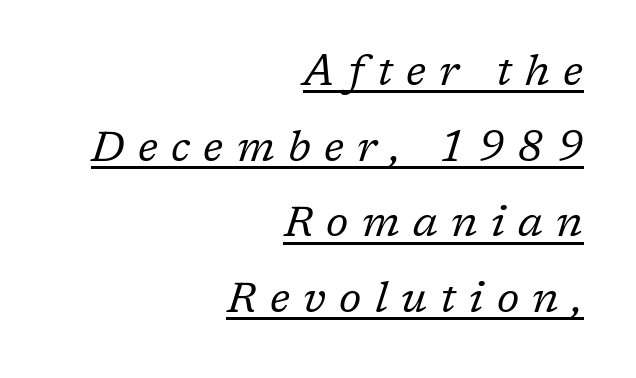
Q: Is the text bold? A: No.
Q: Is the text italic (slanted)? A: Yes, it leans right by about 17 degrees.
Q: Is the typeface a serif or a sans-serif typeface? A: Serif.
Q: Is the text underlined? A: Yes.
Q: How is the paragraph aligned? A: Right-aligned.
Q: Is the spacing between letters normal or unusually wide? A: Unusually wide.
Q: Width (condensed, normal, or wide)? A: Normal.
Q: Stroke contrast? A: Low.
Q: x-height? A: Medium.
Q: Monospaced? A: No.
